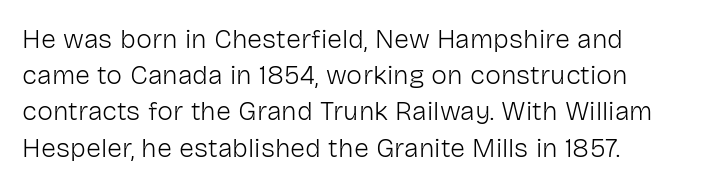
The strokes carry an ordinary text weight at most. Teacher's note: observe the even left margin — that is flush-left alignment. The lines sit at an ordinary, default distance from one another. Does extra space separate the letters? No, they use regular spacing. Posture: vertical. The specimen omits any rule beneath the text block's lines.
